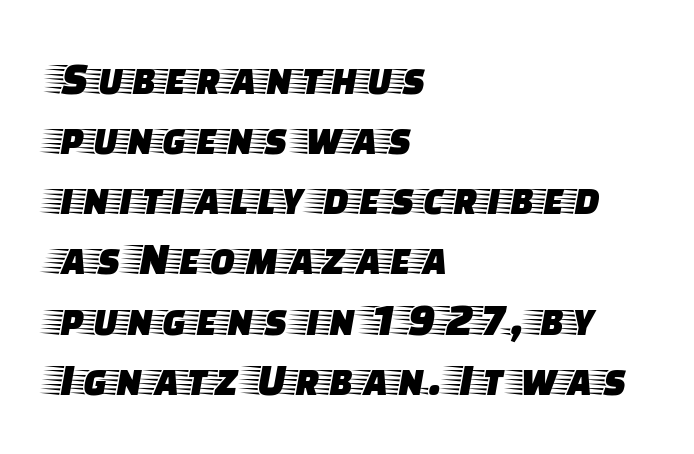
Proportional: the letters do not fall into vertical columns. This sample is left-justified, so line endings fall wherever the words run out. Unmarked baselines from the first word to the last. Font category for this specimen: serif. The designer left line spacing at the default.
